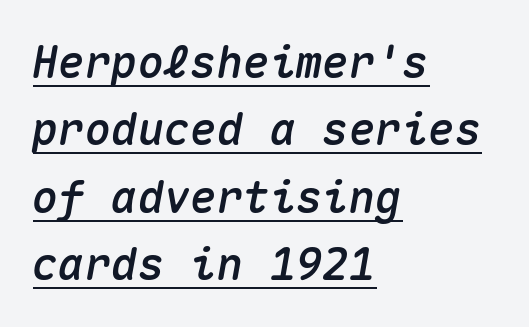
{"italic": "yes", "lean": "right", "slant_degrees": 10, "width": "normal", "stroke_contrast": "medium", "x_height": "medium", "monospaced": "yes", "underline": "yes", "align": "left", "line_spacing": "normal", "line_spacing_ratio": 1.53, "letter_spacing": "normal", "letter_spacing_em": 0.0, "glyph_px": 44}
